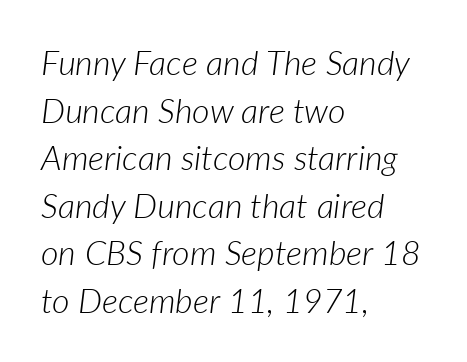
Q: Is the text bold? A: No.
Q: Is the text italic (slanted)? A: Yes, it leans right by about 7 degrees.
Q: Is the text underlined? A: No.
Q: How is the paragraph aligned? A: Left-aligned.
Q: Is the spacing between letters normal or unusually wide? A: Normal.
Q: Is the spacing between lines tight, normal or loose? A: Normal.
Q: Width (condensed, normal, or wide)? A: Normal.
Q: Stroke contrast? A: Low.
Q: x-height? A: Medium.
Q: Monospaced? A: No.
